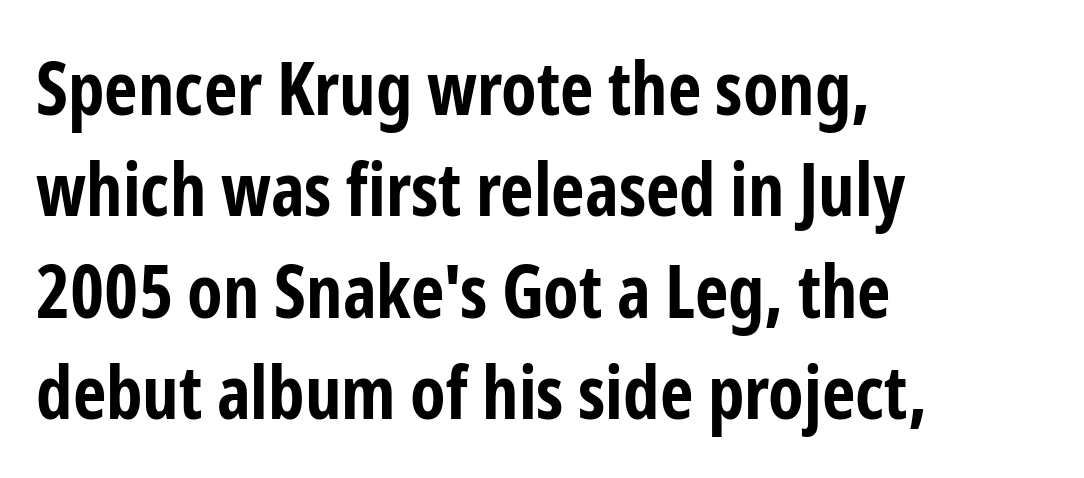
The rendering uses a bold face; every stroke is thick and dark. Letterform terminals end flat and unadorned throughout the passage. Horizontal bands of white between lines are of average thickness. Spacing verdict: proportional, widths tailored to each character. The typography opts for an upright posture over an oblique one.
